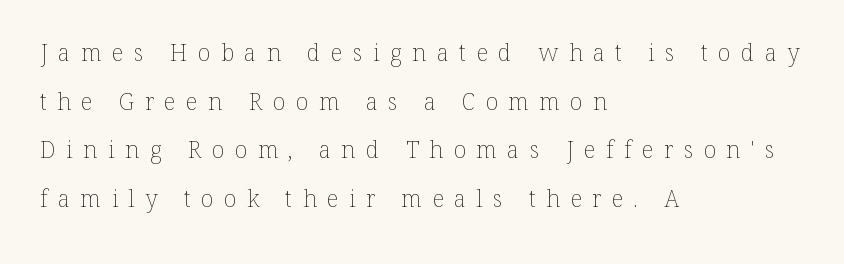
The image shows 23 px text type, upright; set left-aligned, loose line spacing (2.11x), unusually wide letter spacing (+0.46 em), not underlined.
